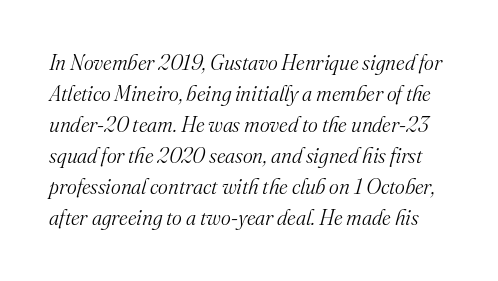
The image shows 21 px text type, italic (leaning right); set normal line spacing (1.48x), normal letter spacing, not underlined.
